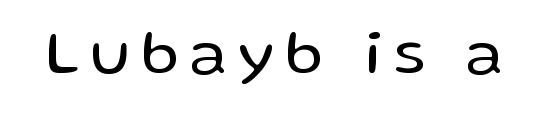
{"serif": "no", "italic": "no", "bold": "no", "weight": "regular", "width": "normal", "stroke_contrast": "low", "x_height": "medium", "monospaced": "no", "underline": "no", "glyph_px": 63}
